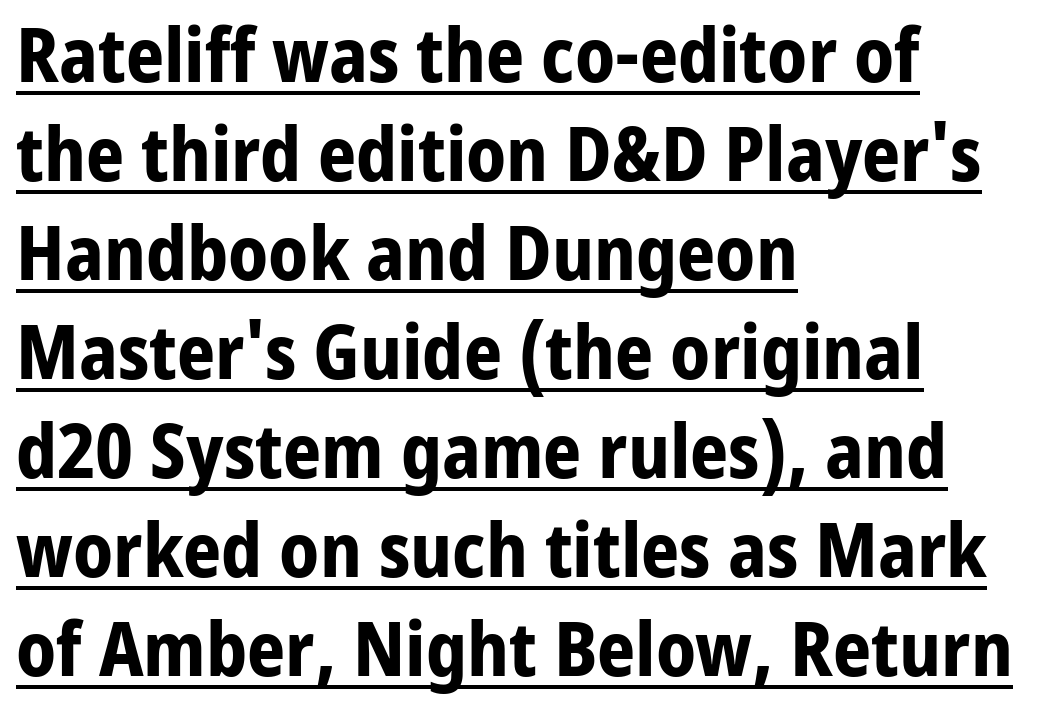
Every character sits straight up, as roman type does. The lettering is marked with a stroke running underneath it. Set as a true bold cut, around the 700 mark. Alignment: flush left. Serifs: no, the terminals of the letterforms are clean. A typesetter would call this proportional, since set widths differ per character.
